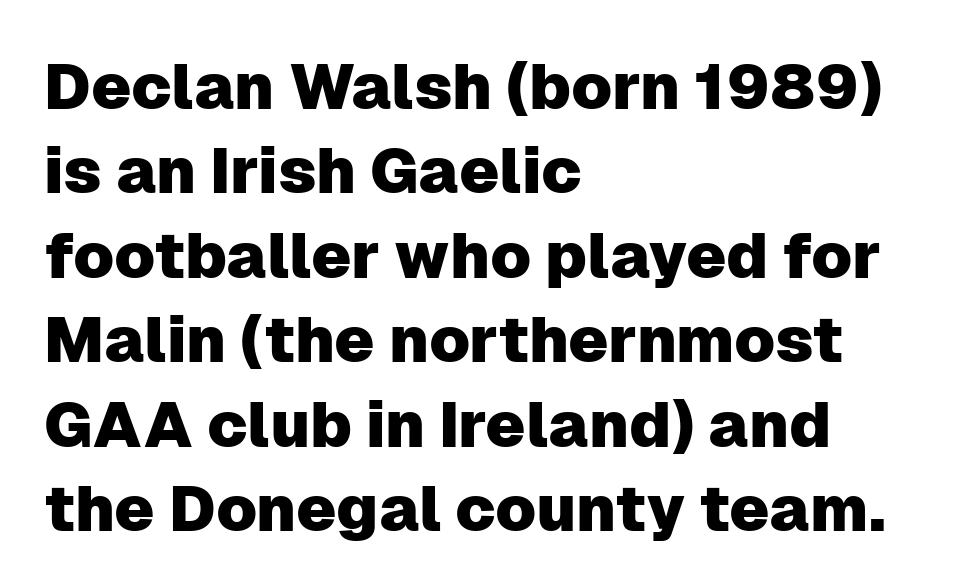
{"serif": "no", "italic": "no", "width": "normal", "stroke_contrast": "low", "x_height": "medium", "monospaced": "no", "underline": "no", "align": "left", "line_spacing": "normal", "line_spacing_ratio": 1.32, "letter_spacing": "normal", "letter_spacing_em": 0.0, "glyph_px": 64}
